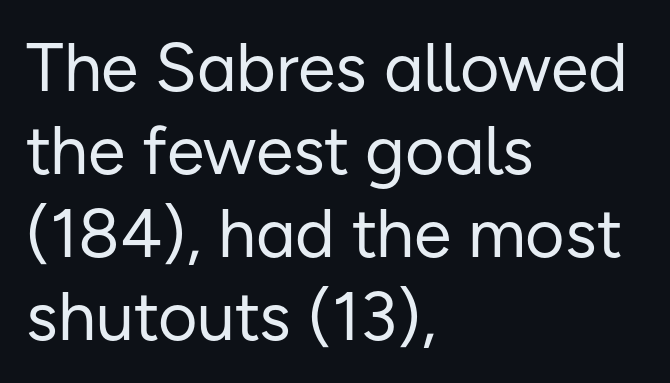
{"serif": "no", "italic": "no", "bold": "no", "weight": "regular", "width": "normal", "stroke_contrast": "low", "x_height": "medium", "monospaced": "no", "underline": "no", "align": "left", "line_spacing_ratio": 1.22, "letter_spacing": "normal", "letter_spacing_em": 0.0, "glyph_px": 68}
